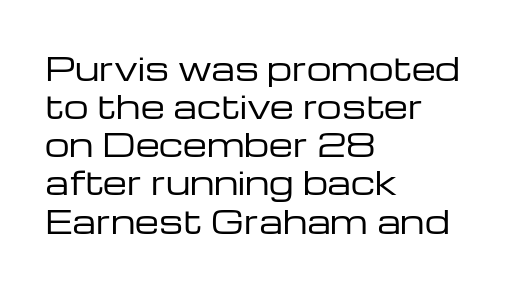
{"serif": "no", "italic": "no", "bold": "no", "weight": "regular", "width": "wide", "stroke_contrast": "low", "x_height": "medium", "monospaced": "no", "underline": "no", "align": "left", "line_spacing_ratio": 1.23, "letter_spacing": "normal", "letter_spacing_em": 0.0, "glyph_px": 31}
